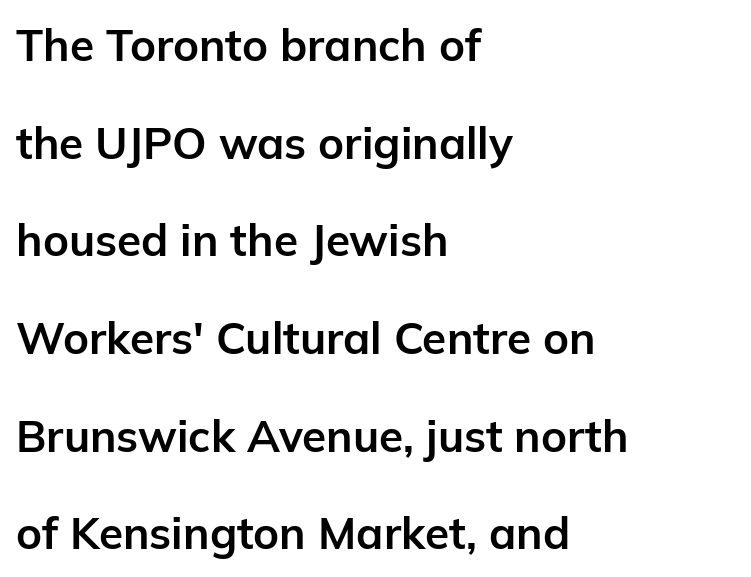
Q: Is the text bold? A: Yes.
Q: Is the text italic (slanted)? A: No, it is upright.
Q: Is the typeface a serif or a sans-serif typeface? A: Sans-serif.
Q: Is the text underlined? A: No.
Q: How is the paragraph aligned? A: Left-aligned.
Q: Is the spacing between letters normal or unusually wide? A: Normal.
Q: Is the spacing between lines tight, normal or loose? A: Loose.
Q: Width (condensed, normal, or wide)? A: Normal.
Q: Stroke contrast? A: Low.
Q: x-height? A: Medium.
Q: Monospaced? A: No.
